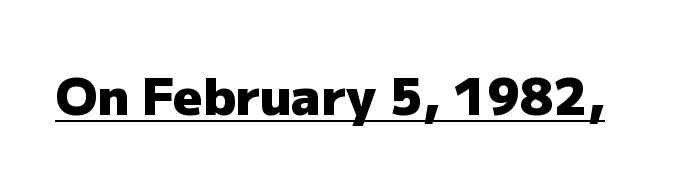
The image shows 51 px heavy sans-serif type, upright; set normal letter spacing, underlined; low stroke contrast and a medium x-height.
